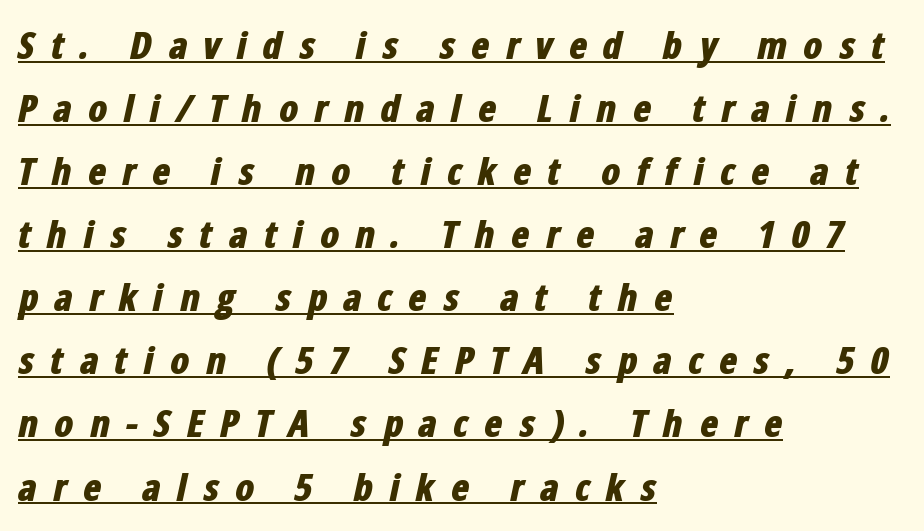
The image shows 38 px bold, condensed type, italic (leaning right); set left-aligned, normal line spacing (1.66x), unusually wide letter spacing (+0.41 em), underlined; low stroke contrast and a medium x-height.
